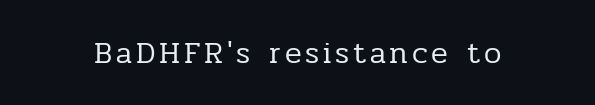
Q: Is the text bold? A: No.
Q: Is the text italic (slanted)? A: No, it is upright.
Q: Is the typeface a serif or a sans-serif typeface? A: Serif.
Q: Is the text underlined? A: No.
Q: Width (condensed, normal, or wide)? A: Normal.
Q: Stroke contrast? A: Low.
Q: x-height? A: Medium.
Q: Monospaced? A: No.
